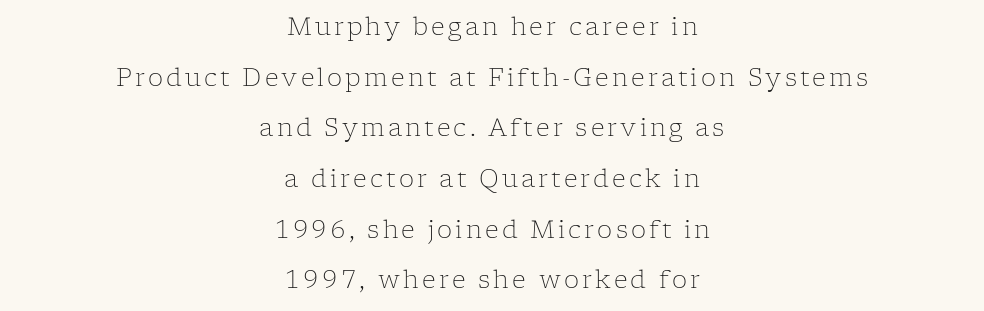
The image shows 24 px text type, upright; set centered, loose line spacing (2.11x), not underlined.
